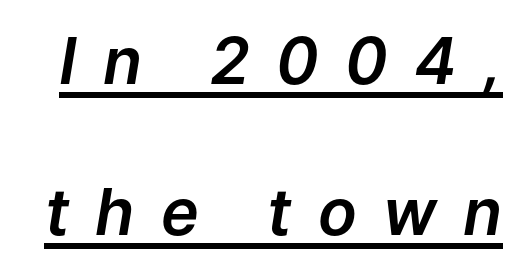
Q: Is the text italic (slanted)? A: Yes, it leans right by about 9 degrees.
Q: Is the text underlined? A: Yes.
Q: Is the spacing between letters normal or unusually wide? A: Unusually wide.
Q: Is the spacing between lines tight, normal or loose? A: Loose.
Q: Width (condensed, normal, or wide)? A: Normal.
Q: Stroke contrast? A: Low.
Q: x-height? A: Medium.
Q: Monospaced? A: No.
